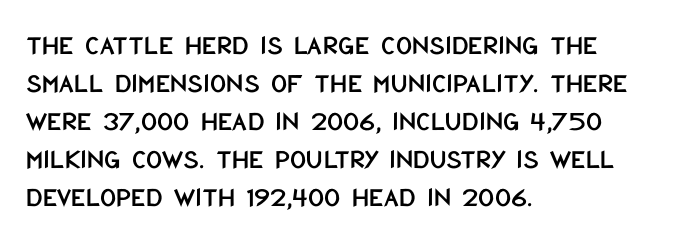
Grotesque or geometric, the face here clearly has no serifs. Note the varied advance widths — an 'i' is clearly narrower than an 'm'. Descenders are the only things crossing below the line. Whoever set this chose a conventional vertical rhythm.
